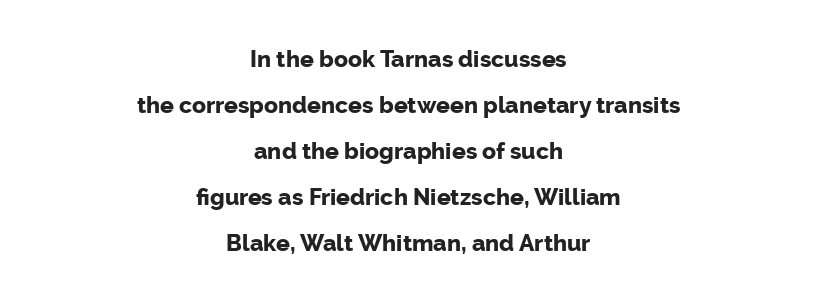
What weight is shown? A full bold with thick strokes. Check under the words: just untouched page. Posture: straight, roman, zero tilt. Does the leading feel generous? Absolutely, it's lavish. Default kerning and tracking; the words read as compact shapes. Horizontal alignment here is central, giving a formal, balanced look.
